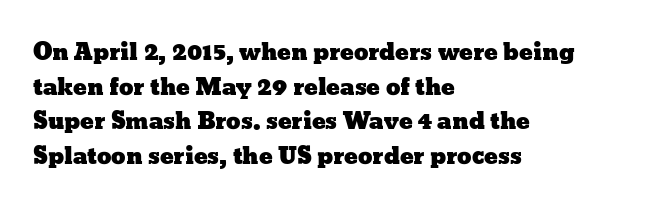
Q: Is the text italic (slanted)? A: No, it is upright.
Q: Is the text underlined? A: No.
Q: How is the paragraph aligned? A: Left-aligned.
Q: Is the spacing between letters normal or unusually wide? A: Normal.
Q: Is the spacing between lines tight, normal or loose? A: Normal.
